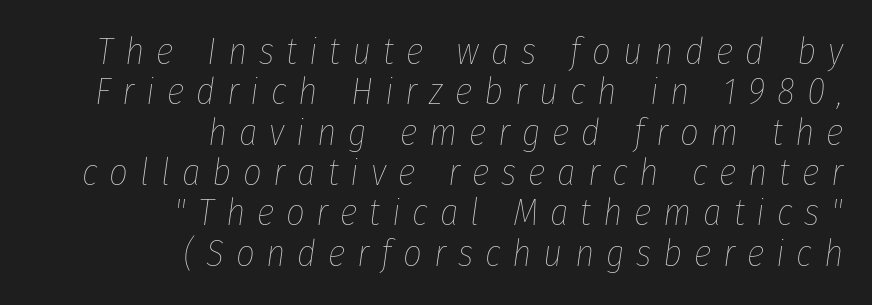
No heavy texture on the line: the type isn't bold. The designer dialed line spacing down below the default. The letters advance in unequal steps, a hallmark of proportional type. Caption: expanded tracking, letters set apart. Italic: yes, the glyphs are oblique. The space beneath each line is pristine and unruled.
